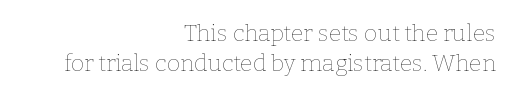
{"italic": "no", "bold": "no", "underline": "no", "align": "right", "line_spacing": "normal", "line_spacing_ratio": 1.29, "letter_spacing": "normal", "letter_spacing_em": 0.0, "glyph_px": 23}
